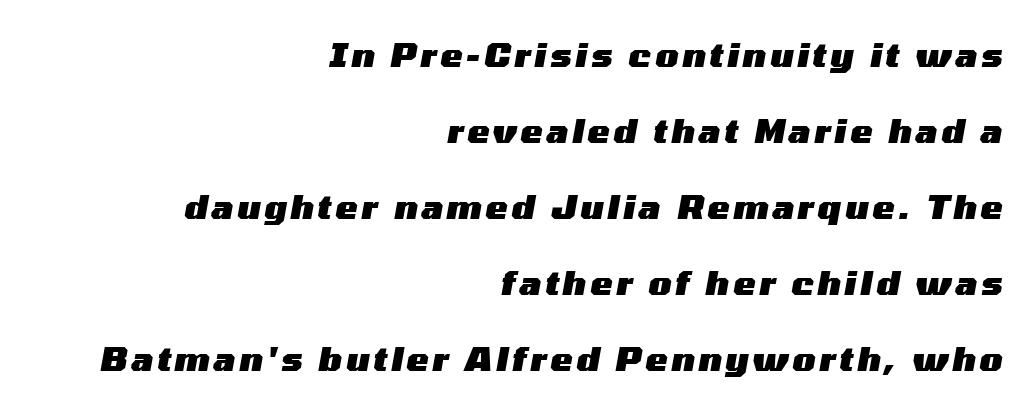
Q: Is the text bold? A: Yes.
Q: Is the text italic (slanted)? A: Yes, it leans right by about 10 degrees.
Q: Is the text underlined? A: No.
Q: How is the paragraph aligned? A: Right-aligned.
Q: Is the spacing between lines tight, normal or loose? A: Loose.
Q: Width (condensed, normal, or wide)? A: Wide.
Q: Stroke contrast? A: Medium.
Q: x-height? A: Medium.
Q: Monospaced? A: No.
